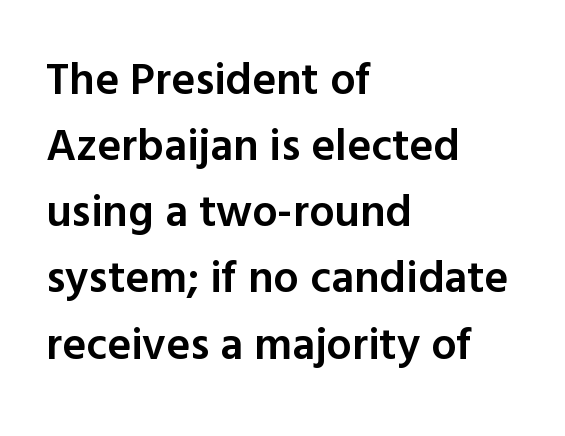
The image shows 45 px semibold sans-serif type, upright; set left-aligned, normal line spacing (1.47x), normal letter spacing, not underlined; a medium x-height.
